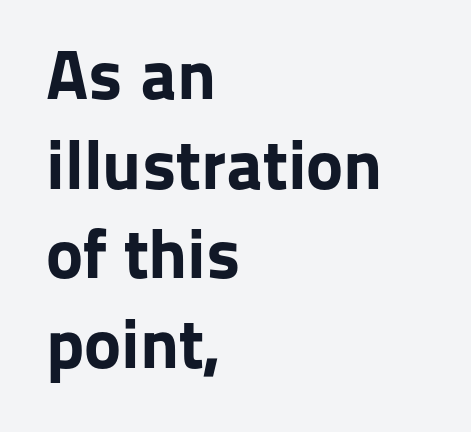
{"serif": "no", "italic": "no", "bold": "yes", "weight": "bold", "width": "normal", "stroke_contrast": "low", "x_height": "medium", "monospaced": "no", "underline": "no", "align": "left", "line_spacing": "normal", "line_spacing_ratio": 1.28, "letter_spacing": "normal", "letter_spacing_em": 0.0, "glyph_px": 70}
